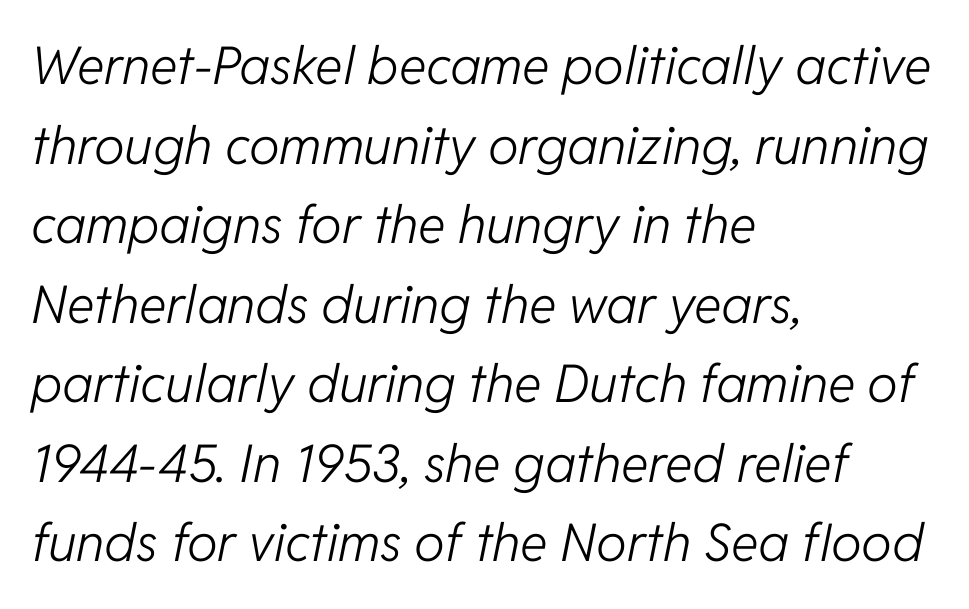
The image shows 52 px light type, italic (leaning right); set left-aligned, normal line spacing (1.53x), normal letter spacing, not underlined; low stroke contrast and a medium x-height.
